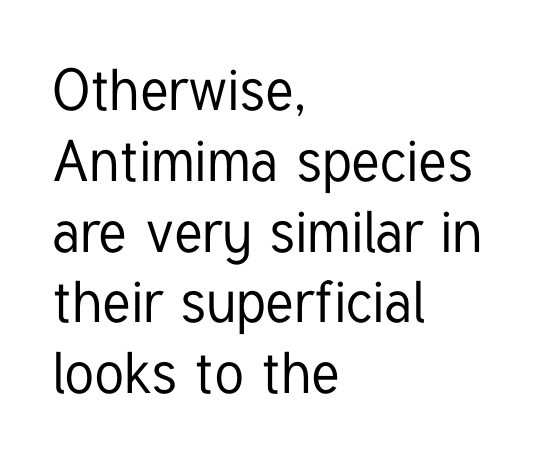
Q: Is the text italic (slanted)? A: No, it is upright.
Q: Is the typeface a serif or a sans-serif typeface? A: Sans-serif.
Q: Is the text underlined? A: No.
Q: How is the paragraph aligned? A: Left-aligned.
Q: Is the spacing between letters normal or unusually wide? A: Normal.
Q: Width (condensed, normal, or wide)? A: Condensed.
Q: Stroke contrast? A: Low.
Q: x-height? A: Medium.
Q: Monospaced? A: No.
